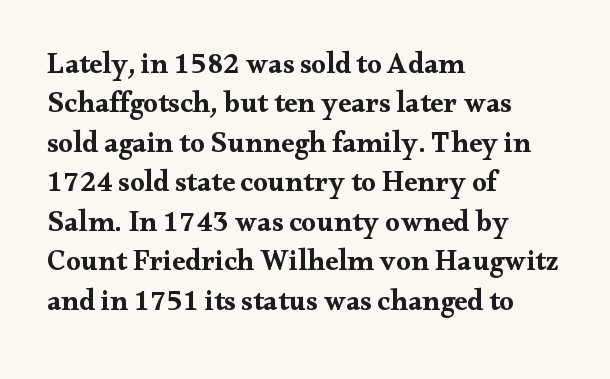
Just letters on the line, the space beneath them empty. Does the leading feel generous? No, just average. To sum up the face: it has serifs. Ascenders rise straight up at ninety degrees. The type is set solid horizontally, with unmodified tracking. The passage shown is typed in a proportional face where columns would drift.
